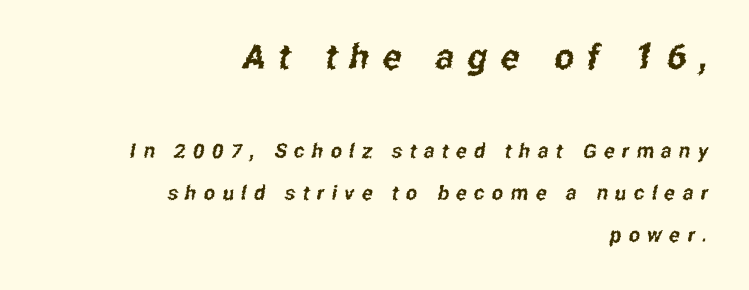
{"serif": "no", "width": "condensed", "stroke_contrast": "low", "x_height": "medium", "monospaced": "no", "underline": "no", "align": "right", "line_spacing": "loose", "line_spacing_ratio": 2.1, "letter_spacing": "wide", "letter_spacing_em": 0.37, "larger_block": "first", "size_ratio": 1.75, "glyph_px": 35}
